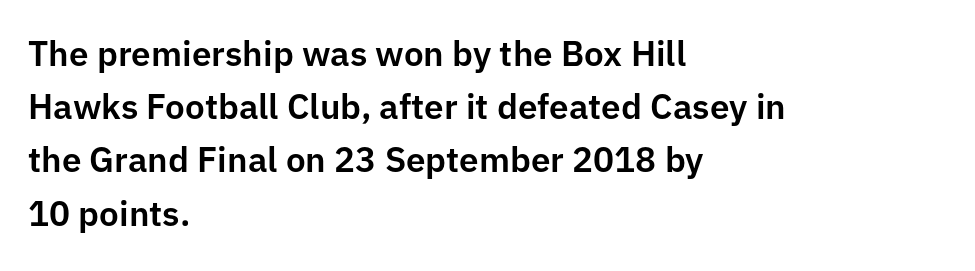
{"serif": "no", "italic": "no", "width": "normal", "stroke_contrast": "low", "x_height": "medium", "monospaced": "no", "underline": "no", "align": "left", "line_spacing": "normal", "line_spacing_ratio": 1.52, "letter_spacing": "normal", "letter_spacing_em": 0.0, "glyph_px": 35}
